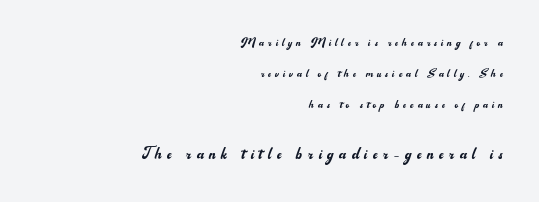
{"bold": "no", "underline": "no", "align": "right", "line_spacing": "loose", "line_spacing_ratio": 2.22, "letter_spacing": "wide", "letter_spacing_em": 0.28, "larger_block": "second", "size_ratio": 1.43, "glyph_px": 20}
